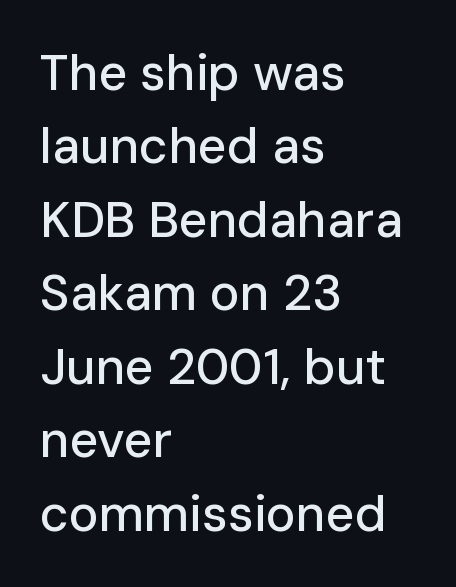
Q: Is the text italic (slanted)? A: No, it is upright.
Q: Is the typeface a serif or a sans-serif typeface? A: Sans-serif.
Q: Is the text underlined? A: No.
Q: How is the paragraph aligned? A: Left-aligned.
Q: Is the spacing between letters normal or unusually wide? A: Normal.
Q: Is the spacing between lines tight, normal or loose? A: Normal.
Q: Width (condensed, normal, or wide)? A: Normal.
Q: Stroke contrast? A: Low.
Q: x-height? A: Medium.
Q: Monospaced? A: No.
